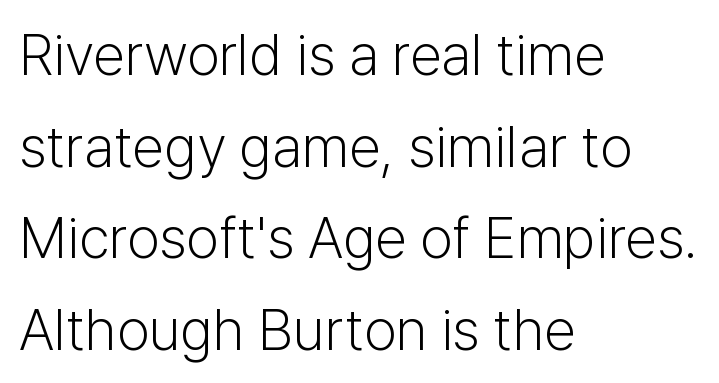
Rendered with straight, roman letterforms. The foot of each line stays bare and open. What stands out about the letter spacing? Nothing — it is the standard amount. No feet cap the strokes, marking this as sans-serif type.
